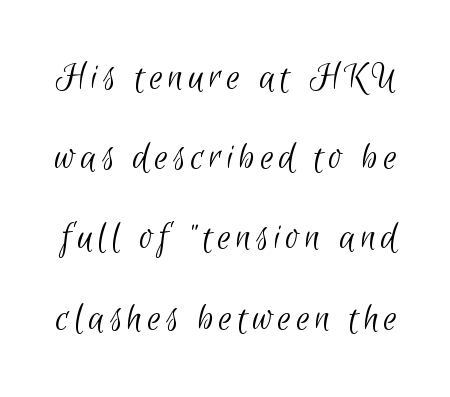
The image shows 42 px light, condensed sans-serif type; set loose line spacing (1.91x), not underlined; low stroke contrast and a small x-height.
